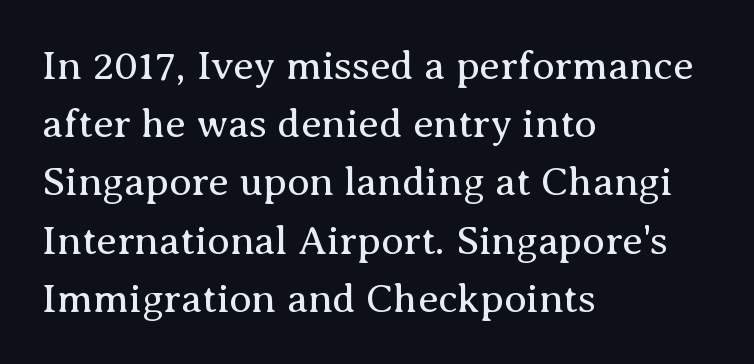
The image shows 41 px regular-weight serif type, upright; set left-aligned, normal line spacing (1.42x), normal letter spacing, not underlined; medium stroke contrast and a medium x-height.
